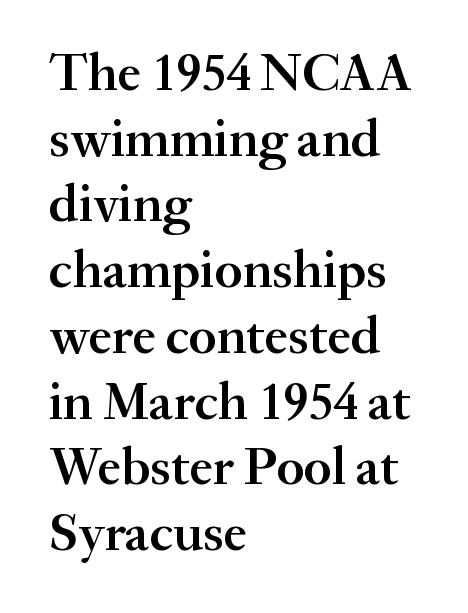
Nope, not italic — everything's standing straight. Tracking here is standard; glyphs follow each other at the usual distance. Typographic density is moderately raised because the face is semibold. Nobody drew a line under any word here.
